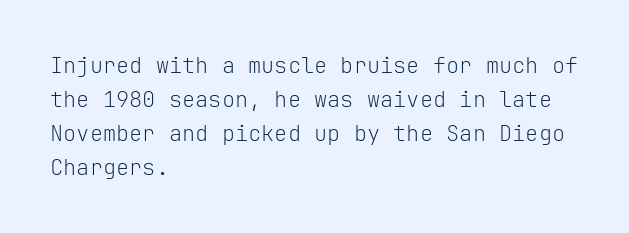
{"italic": "no", "bold": "no", "underline": "no", "align": "left", "line_spacing": "normal", "line_spacing_ratio": 1.55, "letter_spacing": "normal", "letter_spacing_em": 0.0, "glyph_px": 22}
